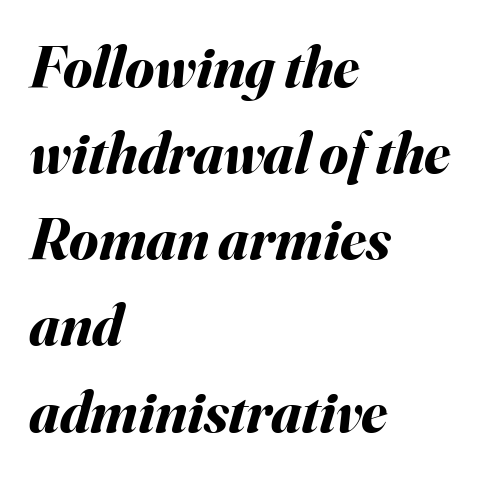
The image shows 59 px bold type, italic (leaning right); set left-aligned, normal line spacing (1.46x), normal letter spacing, not underlined; medium stroke contrast and a small x-height.
